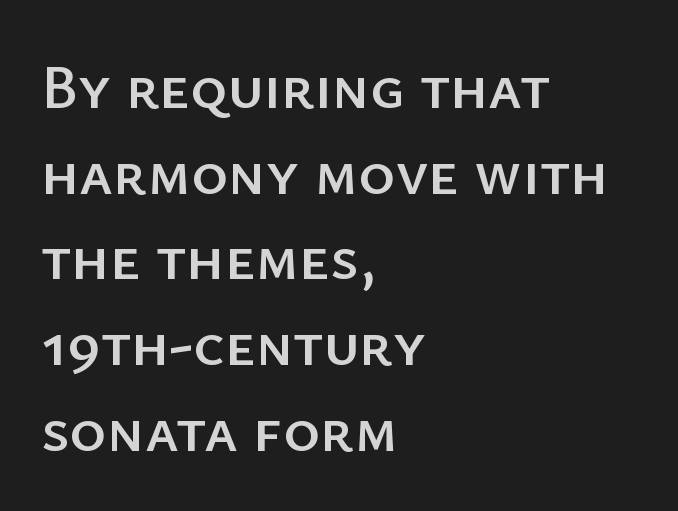
{"serif": "no", "italic": "no", "width": "normal", "stroke_contrast": "low", "x_height": "medium", "monospaced": "no", "underline": "no", "align": "left", "line_spacing": "normal", "line_spacing_ratio": 1.36, "letter_spacing": "normal", "letter_spacing_em": 0.0, "glyph_px": 63}
